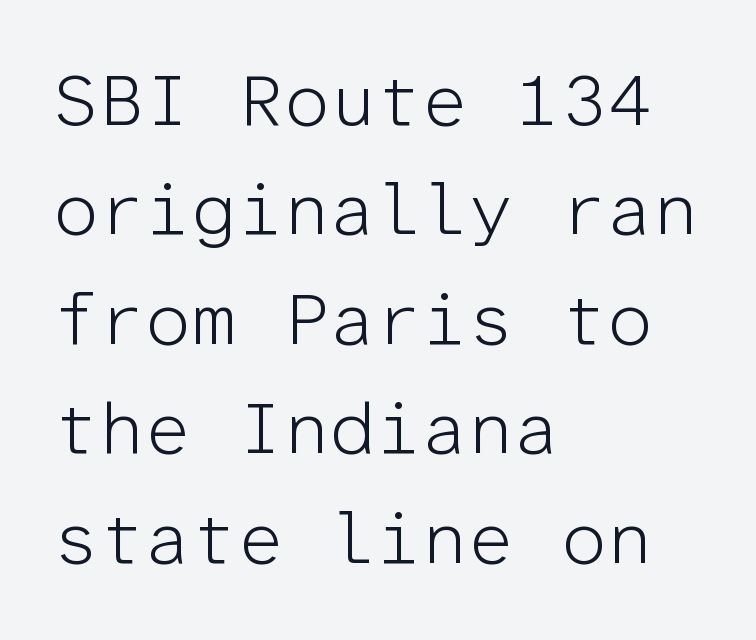
{"serif": "no", "italic": "no", "bold": "no", "weight": "light", "width": "normal", "stroke_contrast": "low", "x_height": "medium", "monospaced": "yes", "underline": "no", "align": "left", "line_spacing": "normal", "line_spacing_ratio": 1.5, "letter_spacing": "normal", "letter_spacing_em": 0.0, "glyph_px": 73}
